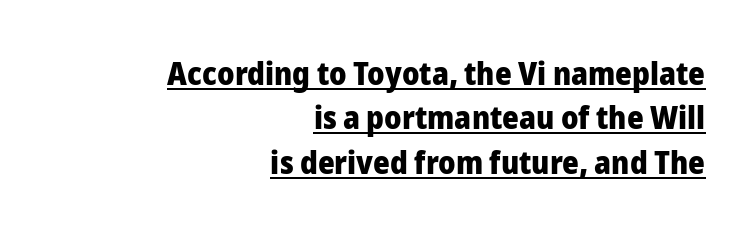
{"serif": "no", "italic": "no", "bold": "yes", "weight": "heavy", "width": "normal", "stroke_contrast": "low", "x_height": "medium", "monospaced": "no", "underline": "yes", "align": "right", "line_spacing": "normal", "line_spacing_ratio": 1.39, "letter_spacing": "normal", "letter_spacing_em": 0.0, "glyph_px": 32}
